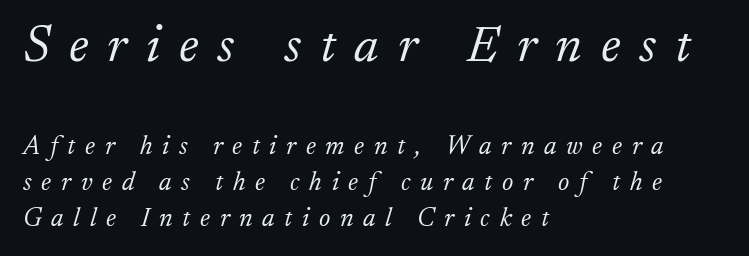
{"serif": "yes", "italic": "yes", "lean": "right", "slant_degrees": 17, "bold": "no", "weight": "light", "width": "normal", "stroke_contrast": "low", "x_height": "small", "monospaced": "no", "underline": "no", "align": "left", "line_spacing": "normal", "line_spacing_ratio": 1.38, "letter_spacing": "wide", "letter_spacing_em": 0.37, "larger_block": "first", "size_ratio": 1.96, "glyph_px": 51}
